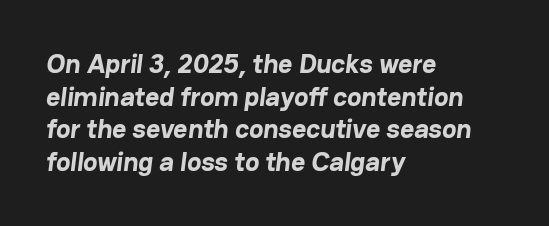
{"bold": "yes", "underline": "no", "align": "left", "line_spacing_ratio": 1.21, "letter_spacing": "normal", "letter_spacing_em": 0.0, "glyph_px": 27}
